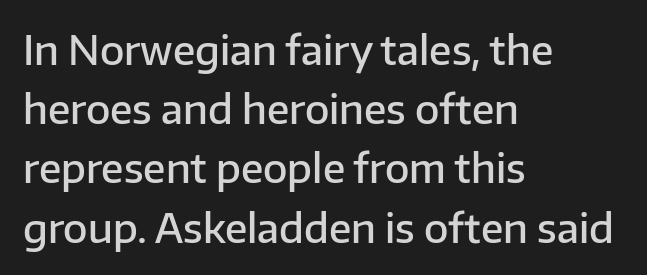
The image shows 40 px semibold sans-serif type, upright; set left-aligned, normal line spacing (1.48x), normal letter spacing, not underlined; low stroke contrast and a medium x-height.
